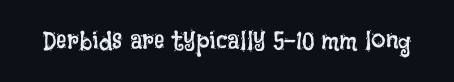
The image shows 26 px text type, upright; set normal letter spacing, not underlined.
